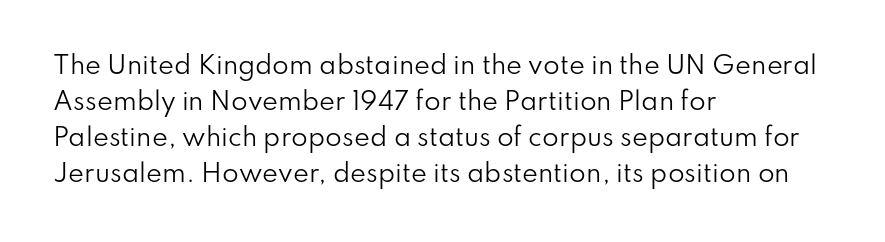
Q: Is the text bold? A: No.
Q: Is the text italic (slanted)? A: No, it is upright.
Q: Is the text underlined? A: No.
Q: How is the paragraph aligned? A: Left-aligned.
Q: Is the spacing between letters normal or unusually wide? A: Normal.
Q: Is the spacing between lines tight, normal or loose? A: Normal.
